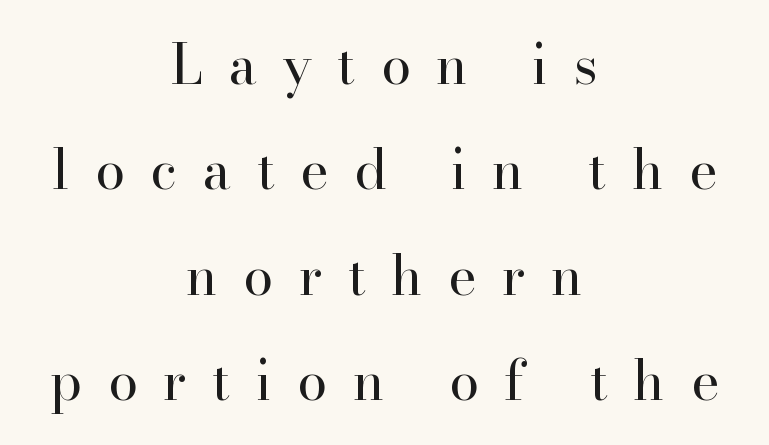
A clean baseline with only descenders dipping below it. Compared with a flush-left layout, this one balances lines on the center instead. The letters look calm and open, with moderate or lighter stems. Proportional: the letters do not fall into vertical columns. Italic: no, the glyphs are upright roman. The line-height multiplier appears high, well above default.
